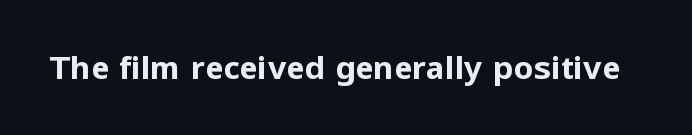
{"serif": "no", "italic": "no", "bold": "yes", "weight": "bold", "width": "normal", "stroke_contrast": "low", "x_height": "medium", "monospaced": "no", "underline": "no", "letter_spacing": "normal", "letter_spacing_em": 0.0, "glyph_px": 31}
